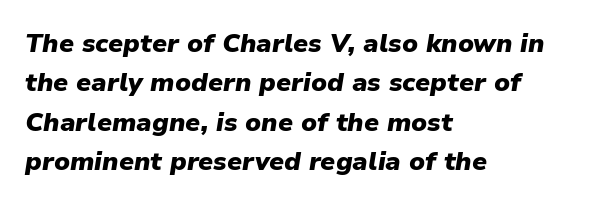
Designer's note — italics engaged. No word sits above an underline. Leading matches the norm, producing a regular column. These lines are set flush left with a ragged right edge.
